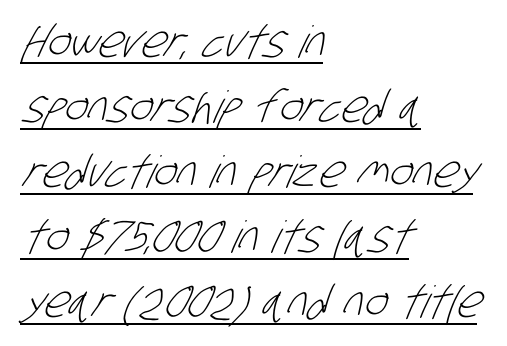
Q: Is the text bold? A: No.
Q: Is the typeface a serif or a sans-serif typeface? A: Sans-serif.
Q: Is the text underlined? A: Yes.
Q: How is the paragraph aligned? A: Left-aligned.
Q: Is the spacing between letters normal or unusually wide? A: Normal.
Q: Is the spacing between lines tight, normal or loose? A: Normal.
Q: Width (condensed, normal, or wide)? A: Condensed.
Q: Stroke contrast? A: Low.
Q: x-height? A: Large.
Q: Monospaced? A: No.
